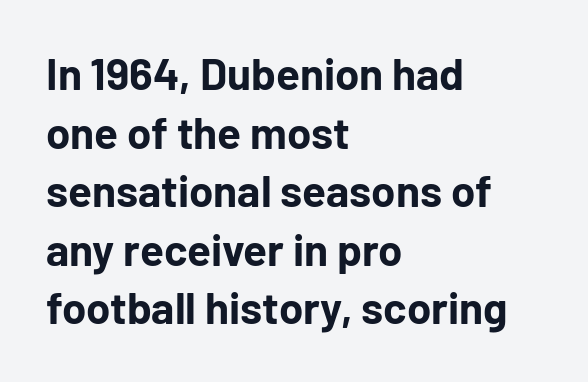
Q: Is the text bold? A: Yes.
Q: Is the text italic (slanted)? A: No, it is upright.
Q: Is the typeface a serif or a sans-serif typeface? A: Sans-serif.
Q: Is the text underlined? A: No.
Q: How is the paragraph aligned? A: Left-aligned.
Q: Is the spacing between letters normal or unusually wide? A: Normal.
Q: Is the spacing between lines tight, normal or loose? A: Normal.
Q: Width (condensed, normal, or wide)? A: Normal.
Q: Stroke contrast? A: Low.
Q: x-height? A: Medium.
Q: Monospaced? A: No.
